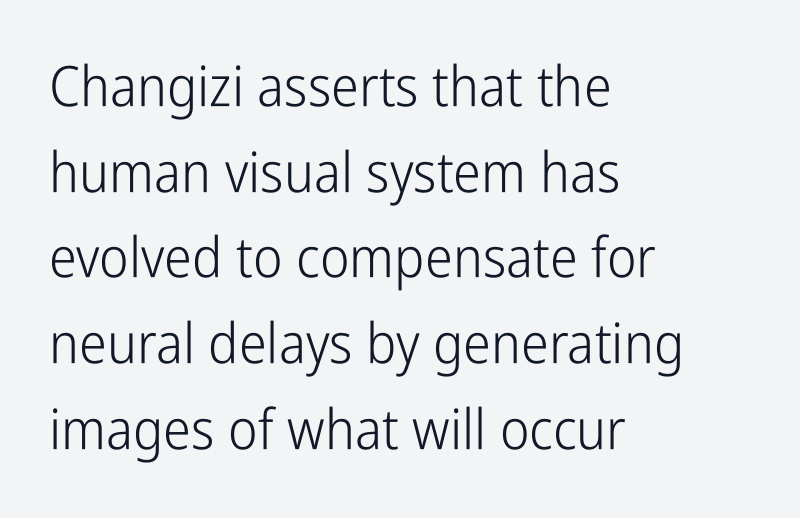
{"serif": "no", "italic": "no", "bold": "no", "weight": "light", "width": "condensed", "stroke_contrast": "low", "x_height": "medium", "monospaced": "no", "underline": "no", "align": "left", "line_spacing": "normal", "line_spacing_ratio": 1.53, "letter_spacing": "normal", "letter_spacing_em": 0.0, "glyph_px": 56}
